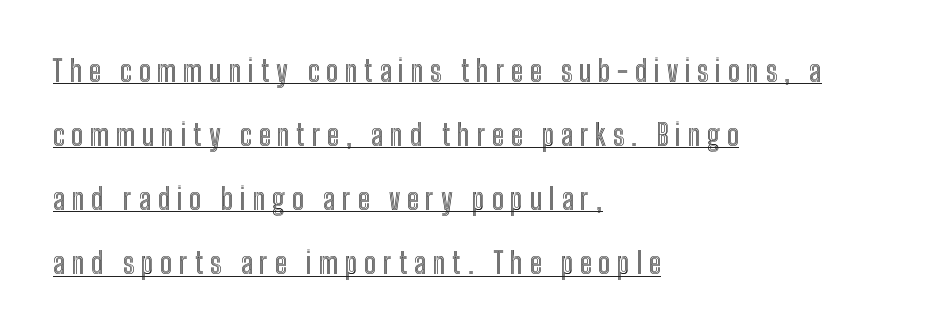
Q: Is the text italic (slanted)? A: No, it is upright.
Q: Is the text underlined? A: Yes.
Q: How is the paragraph aligned? A: Left-aligned.
Q: Is the spacing between letters normal or unusually wide? A: Unusually wide.
Q: Is the spacing between lines tight, normal or loose? A: Loose.
Q: Width (condensed, normal, or wide)? A: Condensed.
Q: x-height? A: Medium.
Q: Monospaced? A: No.
